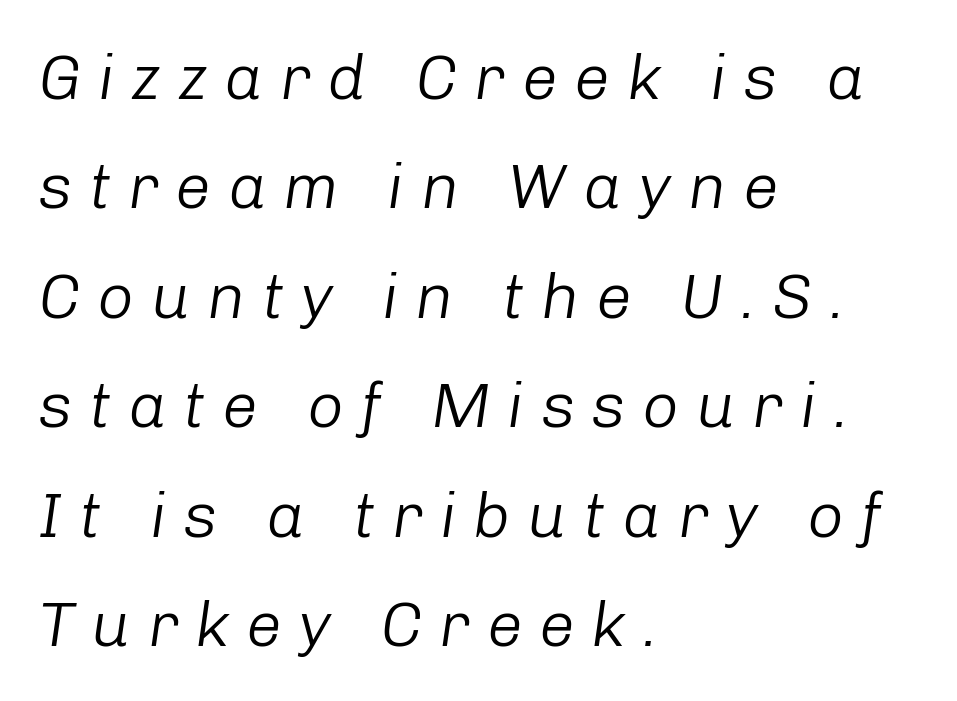
The image shows 64 px light type, italic (leaning right); set left-aligned, line spacing 1.71x, unusually wide letter spacing (+0.26 em), not underlined; low stroke contrast and a medium x-height.
